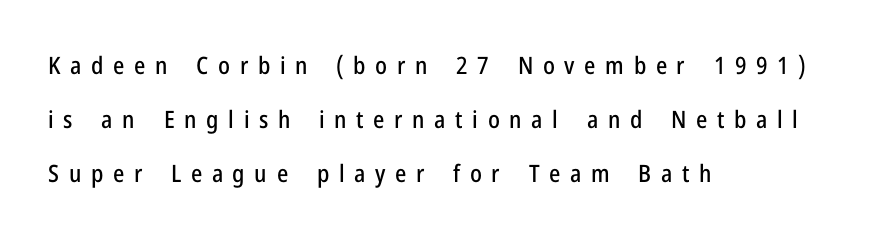
{"italic": "no", "underline": "no", "align": "left", "line_spacing": "loose", "line_spacing_ratio": 2.25, "letter_spacing": "wide", "letter_spacing_em": 0.4, "glyph_px": 24}
